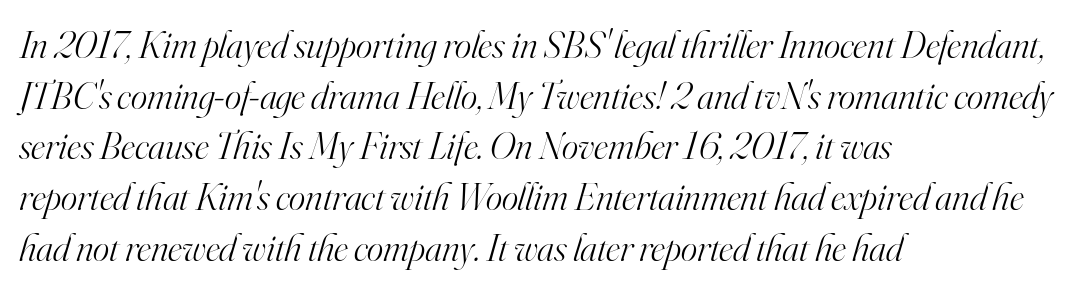
The letters sit at their default tracking, neither squeezed nor spread. Decoration check: the copy has no underline. Is the type slanted? Yes — the strokes lean at a clear angle. Alignment: flush left.
